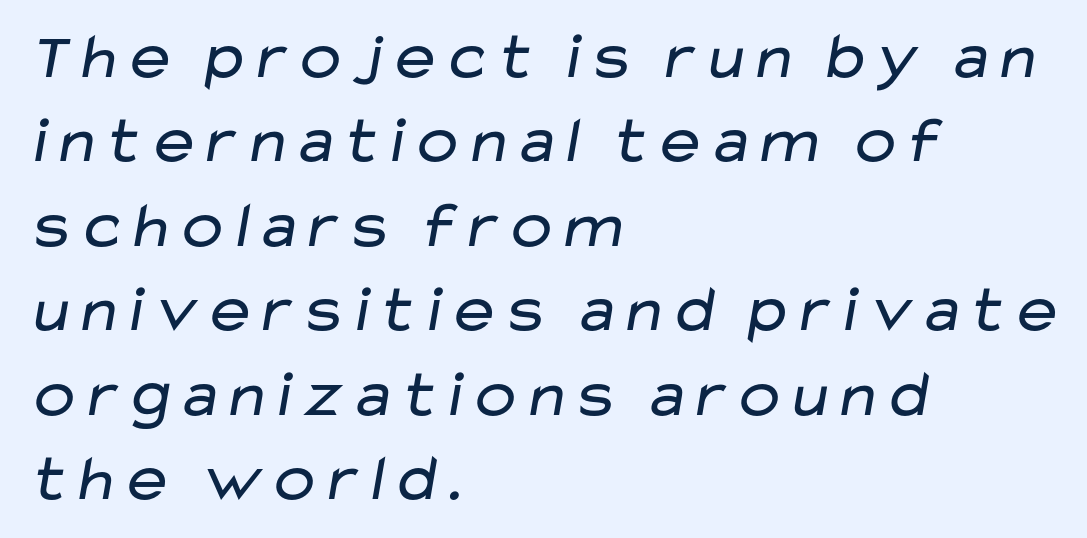
The image shows 66 px regular-weight, wide sans-serif type; set left-aligned, normal line spacing (1.28x), normal letter spacing, not underlined; low stroke contrast and a medium x-height.
